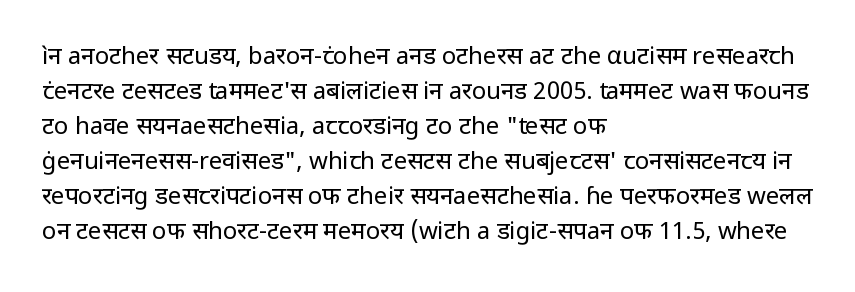
{"italic": "no", "bold": "no", "underline": "no", "align": "left", "line_spacing": "normal", "line_spacing_ratio": 1.46, "letter_spacing": "normal", "letter_spacing_em": 0.0, "glyph_px": 24}
